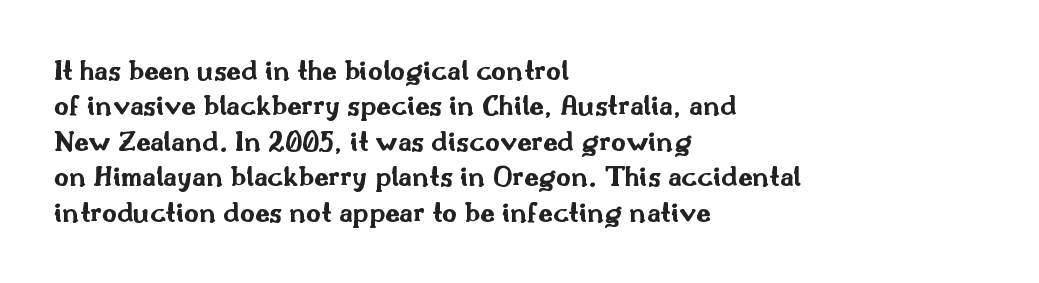
{"serif": "no", "italic": "no", "bold": "yes", "weight": "bold", "width": "wide", "stroke_contrast": "medium", "x_height": "small", "monospaced": "no", "underline": "no", "align": "left", "line_spacing_ratio": 1.22, "letter_spacing": "normal", "letter_spacing_em": 0.0, "glyph_px": 29}
